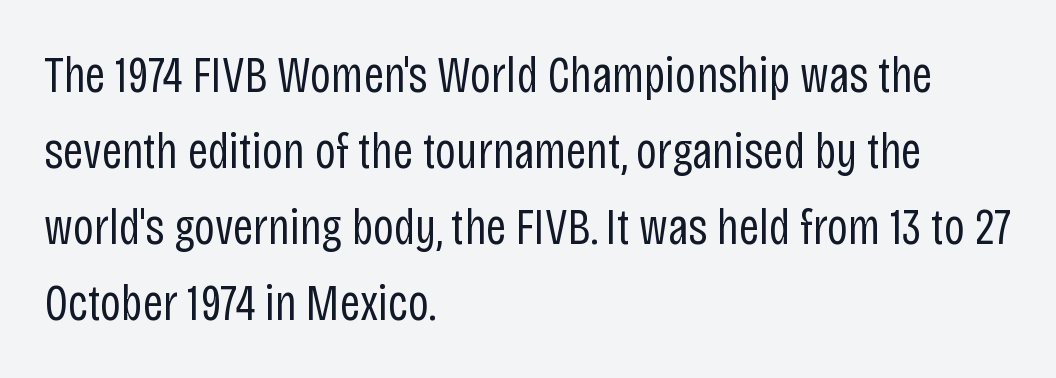
Q: Is the text bold? A: No.
Q: Is the text italic (slanted)? A: No, it is upright.
Q: Is the typeface a serif or a sans-serif typeface? A: Sans-serif.
Q: Is the text underlined? A: No.
Q: How is the paragraph aligned? A: Left-aligned.
Q: Is the spacing between letters normal or unusually wide? A: Normal.
Q: Is the spacing between lines tight, normal or loose? A: Normal.
Q: Width (condensed, normal, or wide)? A: Condensed.
Q: Stroke contrast? A: Low.
Q: x-height? A: Large.
Q: Monospaced? A: No.
